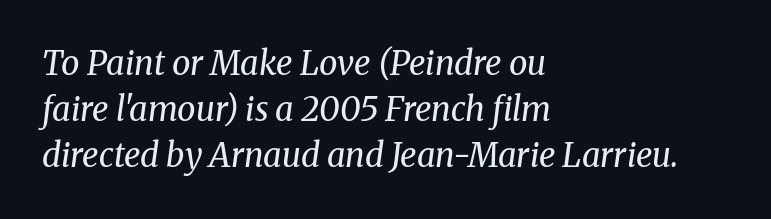
{"serif": "yes", "italic": "yes", "lean": "right", "slant_degrees": 8, "bold": "no", "weight": "regular", "width": "normal", "stroke_contrast": "medium", "x_height": "medium", "monospaced": "no", "underline": "no", "align": "left", "line_spacing": "normal", "line_spacing_ratio": 1.39, "letter_spacing": "normal", "letter_spacing_em": 0.0, "glyph_px": 33}
